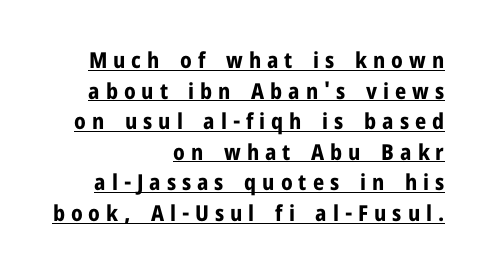
The image shows 22 px bold type, upright; set right-aligned, normal line spacing (1.39x), unusually wide letter spacing (+0.27 em), underlined.
